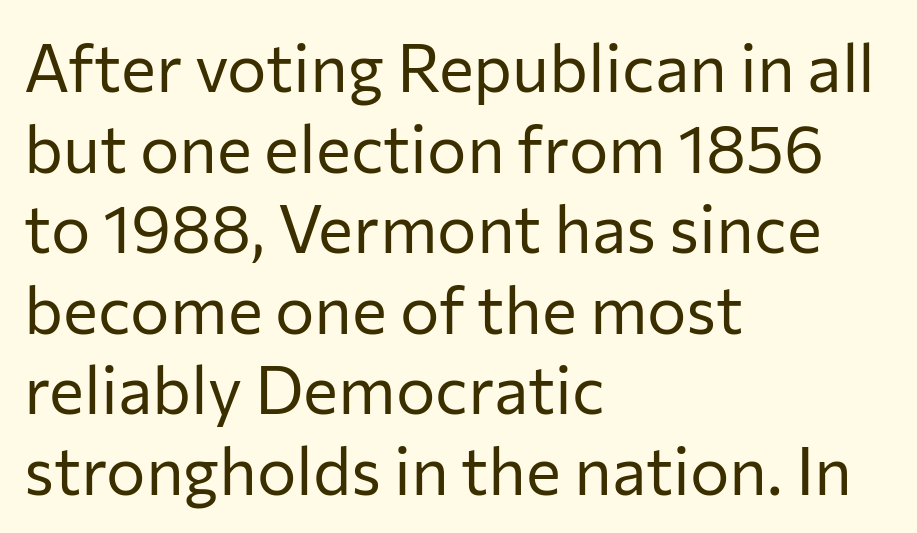
The image shows 66 px regular-weight sans-serif type, upright; set left-aligned, line spacing 1.22x, normal letter spacing, not underlined; low stroke contrast and a medium x-height.
